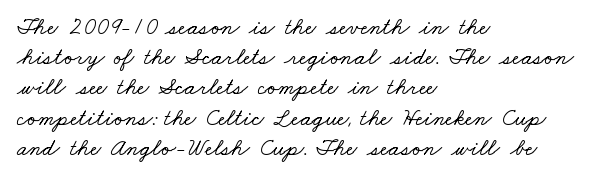
{"underline": "no", "align": "left", "line_spacing": "normal", "line_spacing_ratio": 1.26, "letter_spacing": "normal", "letter_spacing_em": 0.0, "glyph_px": 24}
